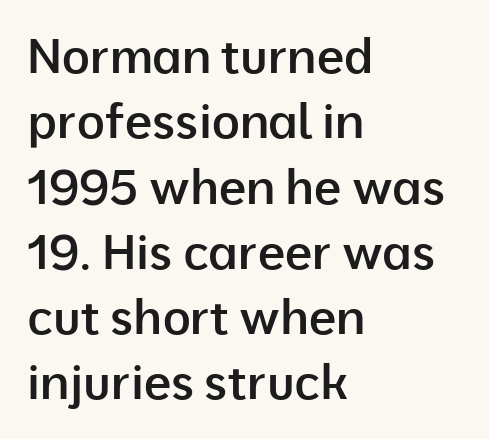
The image shows 48 px semibold sans-serif type, upright; set left-aligned, normal line spacing (1.36x), normal letter spacing, not underlined; low stroke contrast and a medium x-height.
